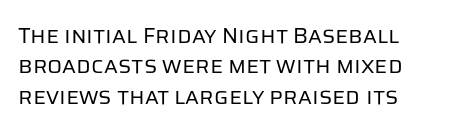
A quiet, ordinary-to-light weight characterises the typeface. The text block is weighted toward the left margin, trailing off unevenly rightward. This rendering leaves character spacing at its baseline value. Characters remain perfectly vertical along every line. The strip under each line holds only bare page.
